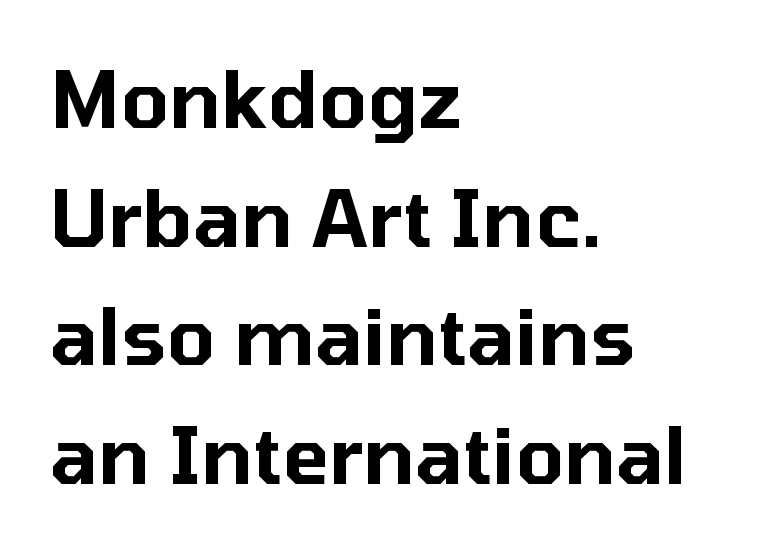
The image shows 78 px sans-serif type, upright; set left-aligned, normal line spacing (1.52x), normal letter spacing, not underlined; low stroke contrast and a medium x-height.
